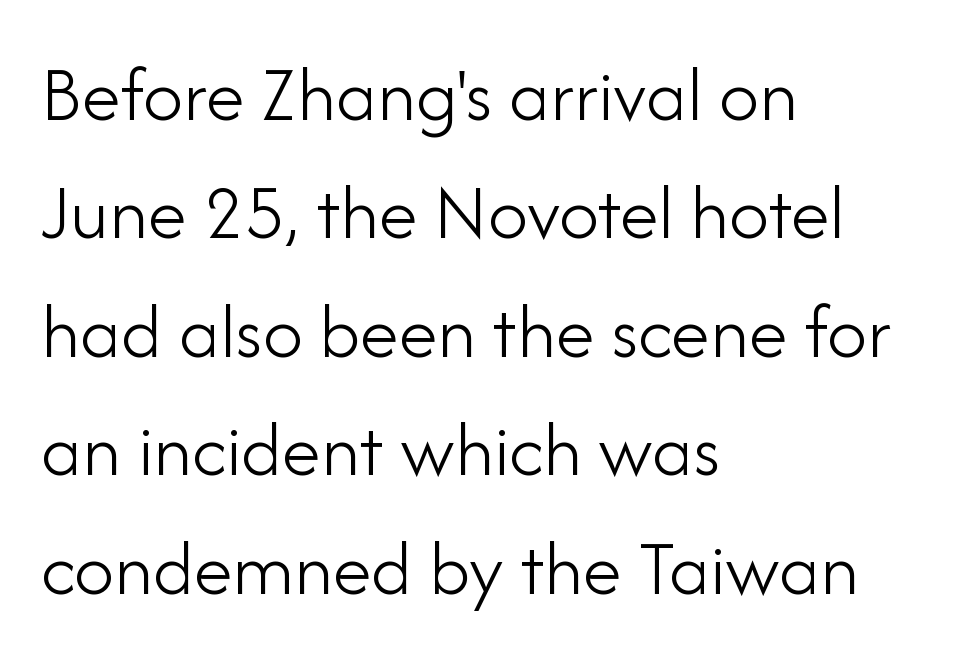
Q: Is the text bold? A: No.
Q: Is the text italic (slanted)? A: No, it is upright.
Q: Is the typeface a serif or a sans-serif typeface? A: Sans-serif.
Q: Is the text underlined? A: No.
Q: How is the paragraph aligned? A: Left-aligned.
Q: Is the spacing between letters normal or unusually wide? A: Normal.
Q: Is the spacing between lines tight, normal or loose? A: Normal.
Q: Width (condensed, normal, or wide)? A: Normal.
Q: Stroke contrast? A: Low.
Q: x-height? A: Small.
Q: Monospaced? A: No.
